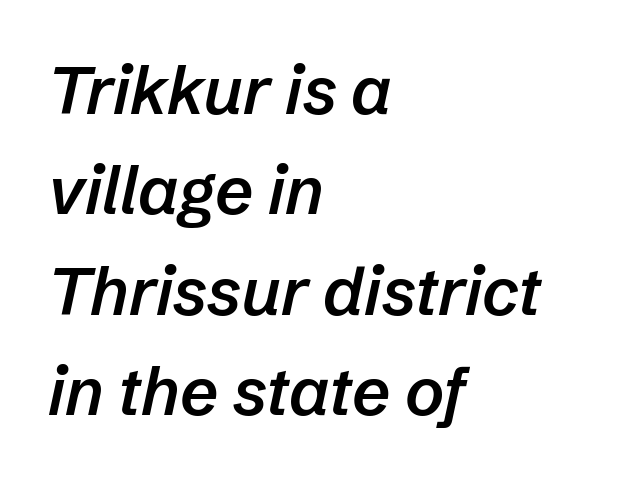
{"italic": "yes", "lean": "right", "slant_degrees": 12, "bold": "semi", "weight": "semibold", "width": "normal", "stroke_contrast": "low", "x_height": "medium", "monospaced": "no", "underline": "no", "align": "left", "line_spacing": "normal", "line_spacing_ratio": 1.5, "letter_spacing": "normal", "letter_spacing_em": 0.0, "glyph_px": 67}
